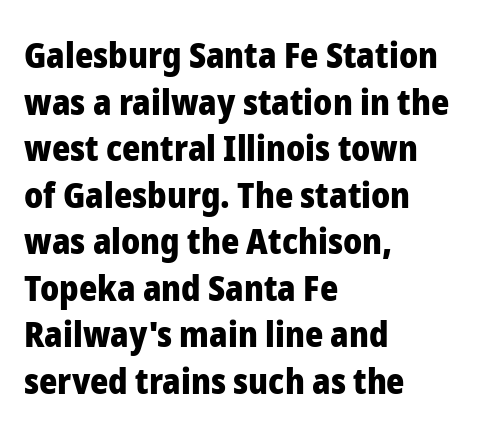
{"serif": "no", "italic": "no", "bold": "yes", "weight": "heavy", "width": "normal", "stroke_contrast": "low", "x_height": "medium", "monospaced": "no", "underline": "no", "align": "left", "line_spacing": "normal", "line_spacing_ratio": 1.33, "letter_spacing": "normal", "letter_spacing_em": 0.0, "glyph_px": 35}
